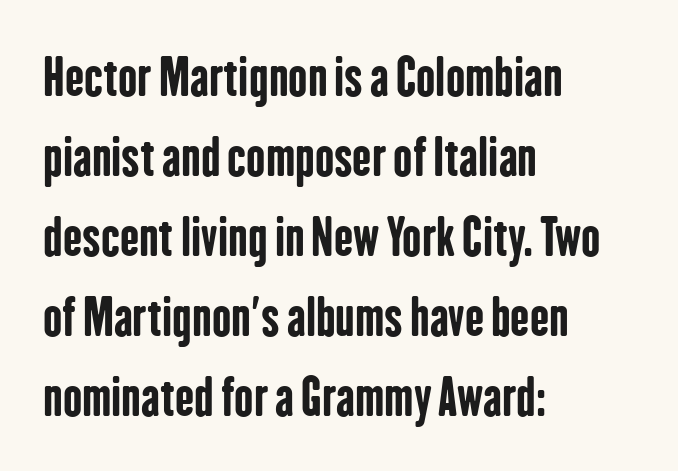
The image shows 51 px bold, condensed sans-serif type, upright; set left-aligned, normal line spacing (1.57x), normal letter spacing, not underlined; low stroke contrast and a medium x-height.
